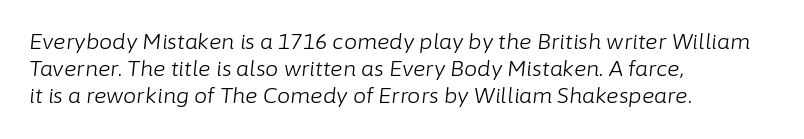
The strip under each line holds only bare page. These lines sit exactly where default settings would place them. Between one letter and the next there's only the usual sliver of space. Observe the lean: these are italic letterforms. A light-to-regular cut is what we see here.
